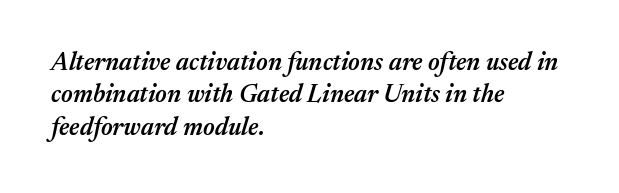
Q: Is the text bold? A: Semi-bold.
Q: Is the text italic (slanted)? A: Yes, it leans right by about 17 degrees.
Q: Is the text underlined? A: No.
Q: How is the paragraph aligned? A: Left-aligned.
Q: Is the spacing between letters normal or unusually wide? A: Normal.
Q: Is the spacing between lines tight, normal or loose? A: Normal.
